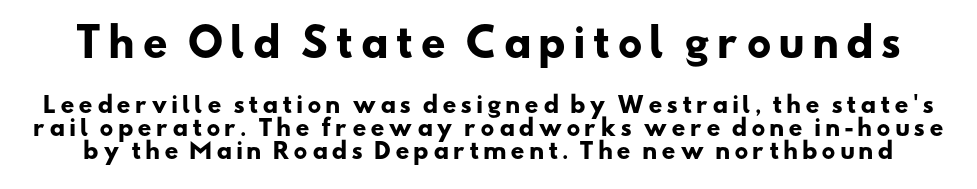
{"serif": "no", "bold": "yes", "weight": "heavy", "width": "wide", "stroke_contrast": "low", "x_height": "small", "monospaced": "no", "underline": "no", "line_spacing": "tight", "line_spacing_ratio": 1.05, "larger_block": "first", "size_ratio": 1.77, "glyph_px": 39}
